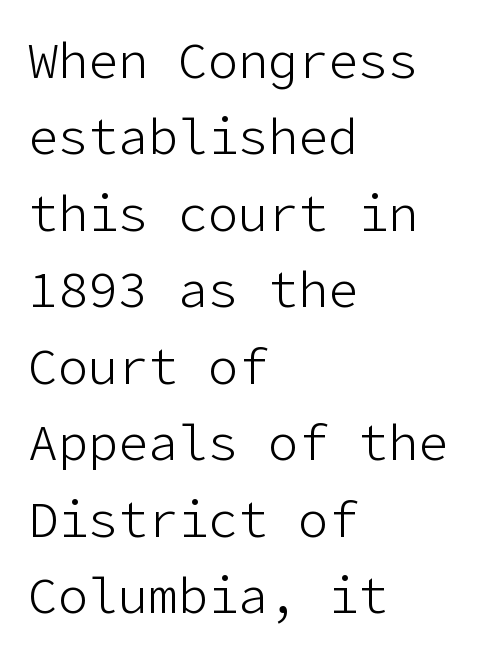
The image shows 50 px light sans-serif type, upright; set left-aligned, normal line spacing (1.53x), normal letter spacing, not underlined; low stroke contrast and a medium x-height.
